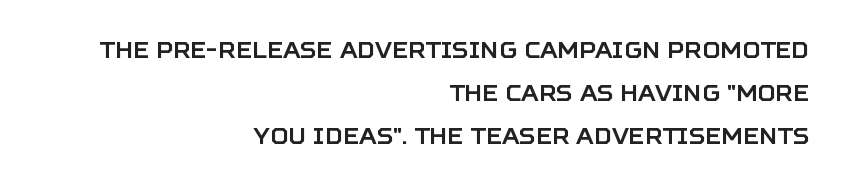
Q: Is the text italic (slanted)? A: No, it is upright.
Q: Is the text underlined? A: No.
Q: How is the paragraph aligned? A: Right-aligned.
Q: Is the spacing between letters normal or unusually wide? A: Normal.
Q: Is the spacing between lines tight, normal or loose? A: Loose.
